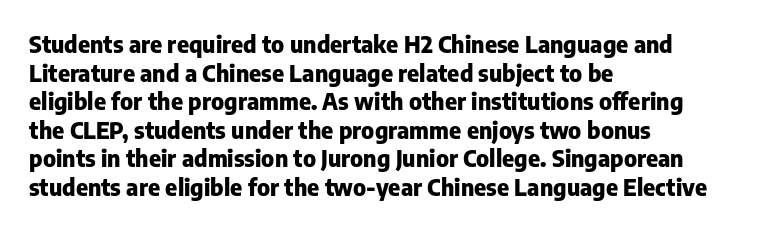
{"italic": "no", "bold": "yes", "underline": "no", "align": "left", "line_spacing_ratio": 1.24, "letter_spacing": "normal", "letter_spacing_em": 0.0, "glyph_px": 23}
